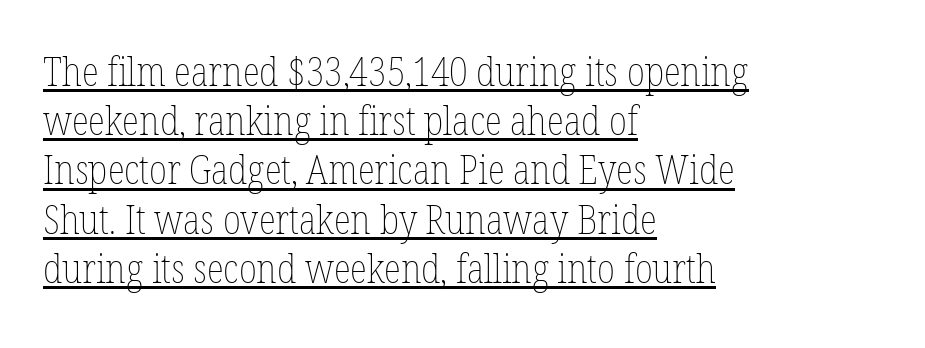
Q: Is the text bold? A: No.
Q: Is the text italic (slanted)? A: No, it is upright.
Q: Is the text underlined? A: Yes.
Q: How is the paragraph aligned? A: Left-aligned.
Q: Is the spacing between letters normal or unusually wide? A: Normal.
Q: Width (condensed, normal, or wide)? A: Condensed.
Q: Stroke contrast? A: Low.
Q: x-height? A: Medium.
Q: Monospaced? A: No.
